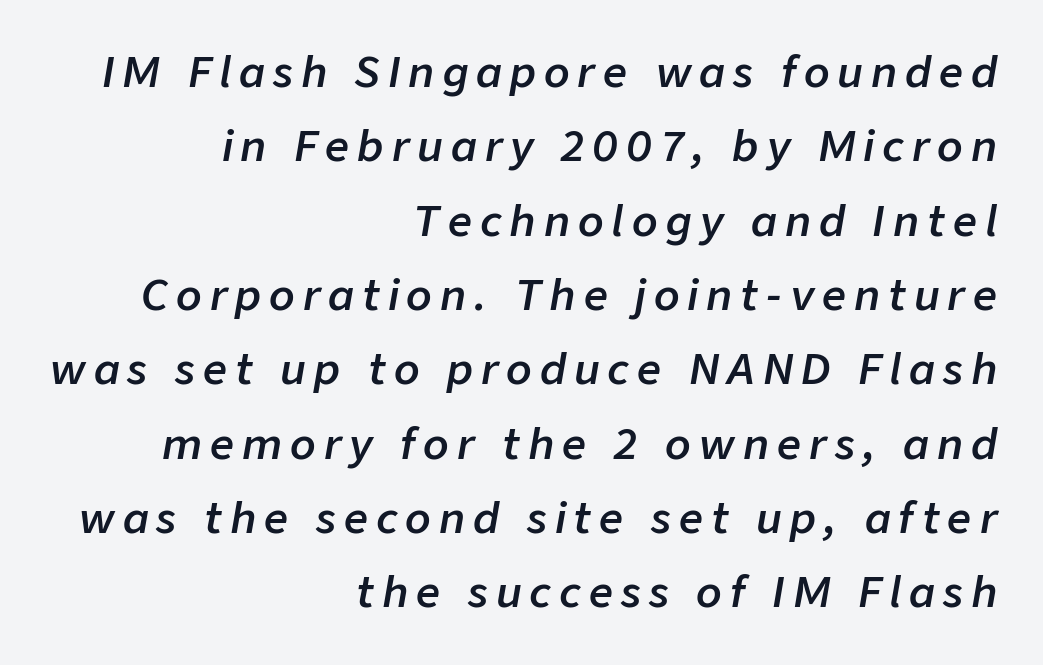
Q: Is the text bold? A: Semi-bold.
Q: Is the text italic (slanted)? A: Yes, it leans right by about 9 degrees.
Q: Is the text underlined? A: No.
Q: How is the paragraph aligned? A: Right-aligned.
Q: Width (condensed, normal, or wide)? A: Normal.
Q: Stroke contrast? A: Low.
Q: x-height? A: Medium.
Q: Monospaced? A: No.
